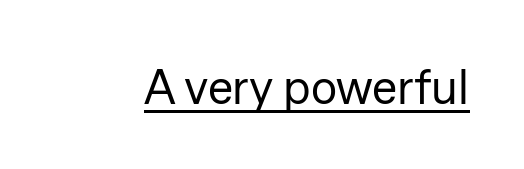
Q: Is the text bold? A: No.
Q: Is the text italic (slanted)? A: No, it is upright.
Q: Is the typeface a serif or a sans-serif typeface? A: Sans-serif.
Q: Is the text underlined? A: Yes.
Q: Is the spacing between letters normal or unusually wide? A: Normal.
Q: Width (condensed, normal, or wide)? A: Normal.
Q: Stroke contrast? A: Low.
Q: x-height? A: Medium.
Q: Monospaced? A: No.
